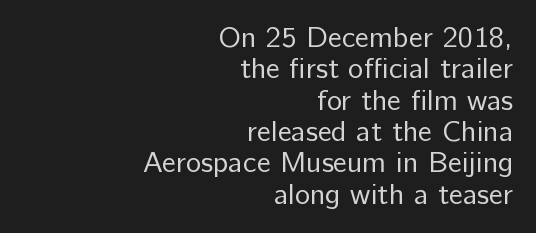
{"serif": "no", "italic": "no", "bold": "no", "weight": "regular", "width": "normal", "stroke_contrast": "low", "x_height": "medium", "monospaced": "no", "underline": "no", "align": "right", "line_spacing": "tight", "line_spacing_ratio": 1.08, "letter_spacing": "normal", "letter_spacing_em": 0.0, "glyph_px": 29}
